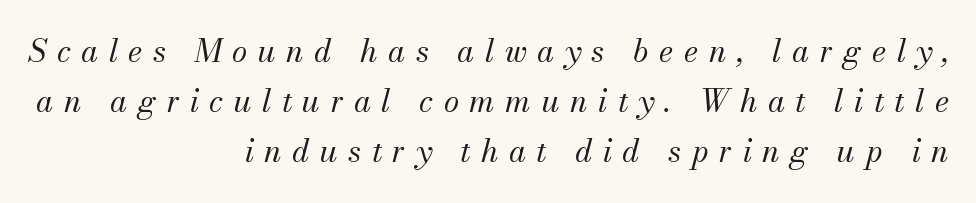
The image shows 31 px regular-weight serif type, italic (leaning right); set right-aligned, normal line spacing (1.62x), unusually wide letter spacing (+0.34 em), not underlined; medium stroke contrast and a small x-height.
